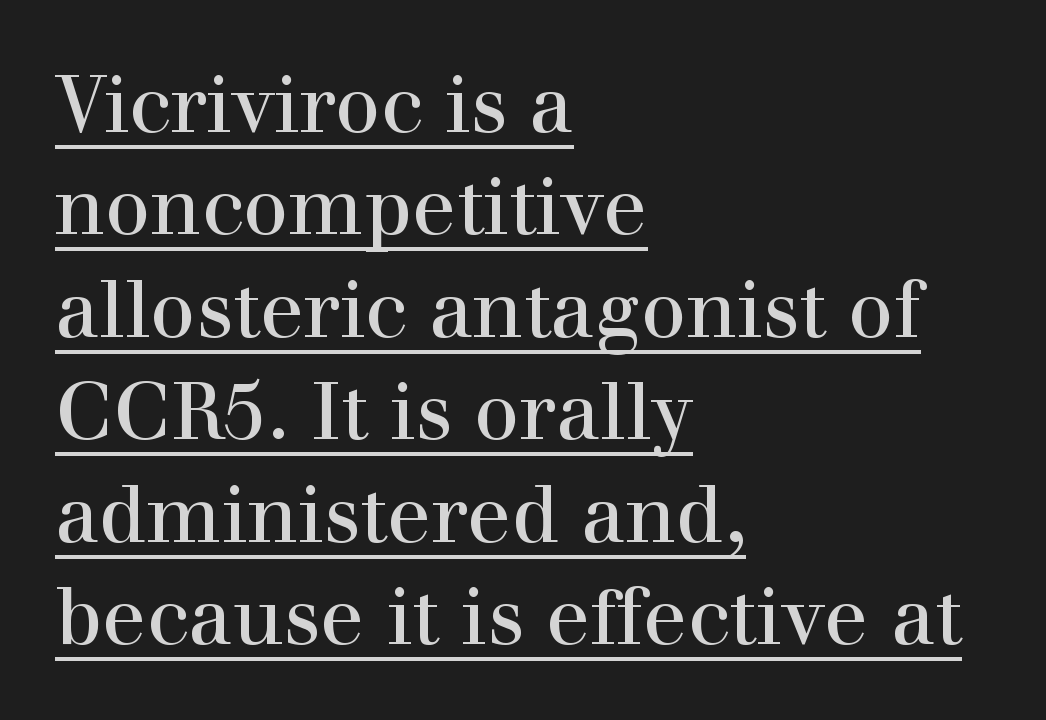
The image shows 80 px regular-weight serif type, upright; set left-aligned, normal line spacing (1.28x), normal letter spacing, underlined; high stroke contrast and a medium x-height.
